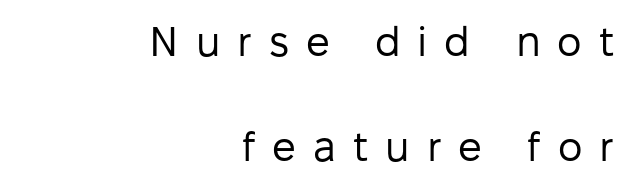
{"serif": "no", "italic": "no", "bold": "no", "weight": "regular", "width": "normal", "stroke_contrast": "low", "x_height": "medium", "monospaced": "no", "underline": "no", "align": "right", "line_spacing": "loose", "line_spacing_ratio": 2.49, "letter_spacing": "wide", "letter_spacing_em": 0.4, "glyph_px": 42}
